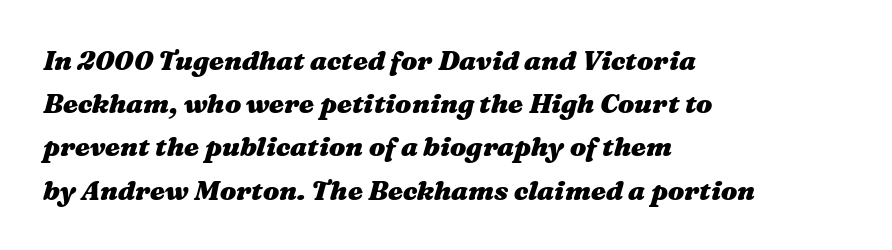
Casual observation: everything's shoved over to the left. I'd describe the lettering as bold — thick and assertive. Tracking here is standard; glyphs follow each other at the usual distance. This sample keeps an unexceptional amount of space between lines. The lettering tilts uniformly, giving the passage an italic look. Quick note: underline off.
